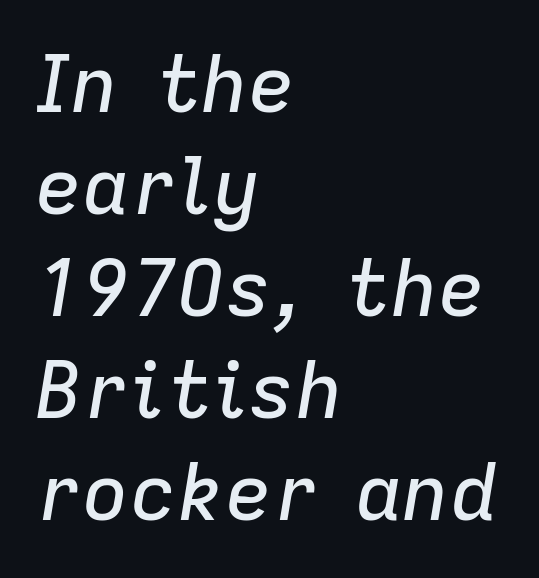
{"italic": "yes", "lean": "right", "slant_degrees": 9, "width": "normal", "stroke_contrast": "low", "x_height": "medium", "monospaced": "no", "underline": "no", "align": "left", "line_spacing": "normal", "line_spacing_ratio": 1.29, "letter_spacing": "normal", "letter_spacing_em": 0.0, "glyph_px": 79}
